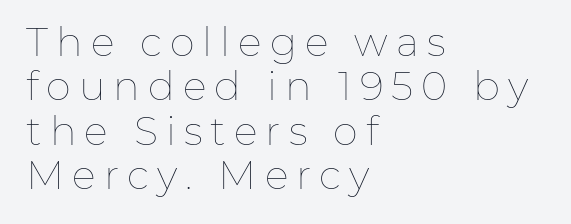
{"italic": "no", "bold": "no", "weight": "thin", "width": "normal", "stroke_contrast": "low", "x_height": "medium", "monospaced": "no", "underline": "no", "align": "left", "line_spacing": "tight", "line_spacing_ratio": 1.11, "letter_spacing": "wide", "letter_spacing_em": 0.2, "glyph_px": 40}
